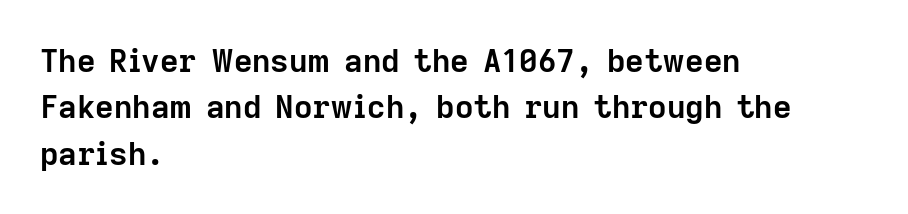
Q: Is the text bold? A: Yes.
Q: Is the text italic (slanted)? A: No, it is upright.
Q: Is the typeface a serif or a sans-serif typeface? A: Sans-serif.
Q: Is the text underlined? A: No.
Q: How is the paragraph aligned? A: Left-aligned.
Q: Is the spacing between letters normal or unusually wide? A: Normal.
Q: Is the spacing between lines tight, normal or loose? A: Normal.
Q: Width (condensed, normal, or wide)? A: Normal.
Q: Stroke contrast? A: Low.
Q: x-height? A: Medium.
Q: Monospaced? A: No.
